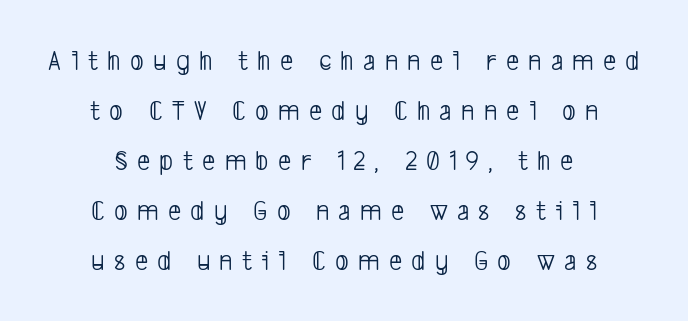
Q: Is the text bold? A: No.
Q: Is the typeface a serif or a sans-serif typeface? A: Sans-serif.
Q: Is the text underlined? A: No.
Q: How is the paragraph aligned? A: Centered.
Q: Is the spacing between letters normal or unusually wide? A: Unusually wide.
Q: Width (condensed, normal, or wide)? A: Condensed.
Q: Stroke contrast? A: Low.
Q: x-height? A: Medium.
Q: Monospaced? A: No.
